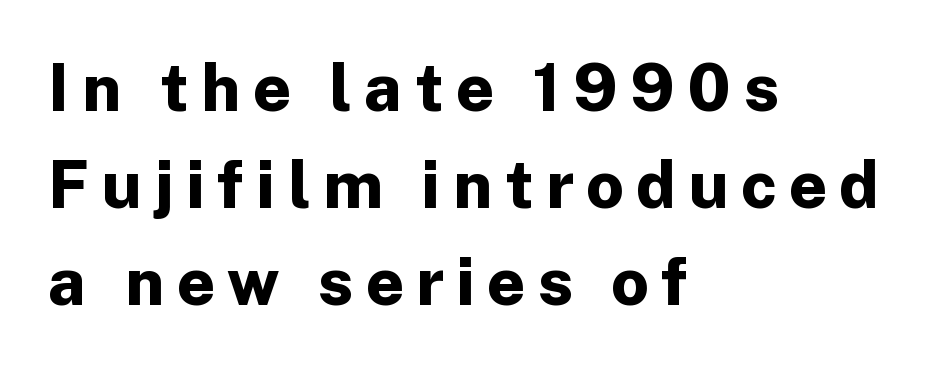
{"serif": "no", "italic": "no", "bold": "yes", "weight": "bold", "width": "normal", "stroke_contrast": "low", "x_height": "medium", "monospaced": "no", "underline": "no", "align": "left", "line_spacing": "normal", "line_spacing_ratio": 1.47, "glyph_px": 66}
